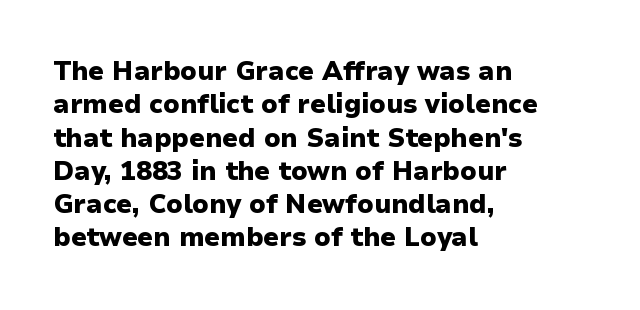
Q: Is the text bold? A: Yes.
Q: Is the text italic (slanted)? A: No, it is upright.
Q: Is the text underlined? A: No.
Q: How is the paragraph aligned? A: Left-aligned.
Q: Is the spacing between letters normal or unusually wide? A: Normal.
Q: Is the spacing between lines tight, normal or loose? A: Normal.
